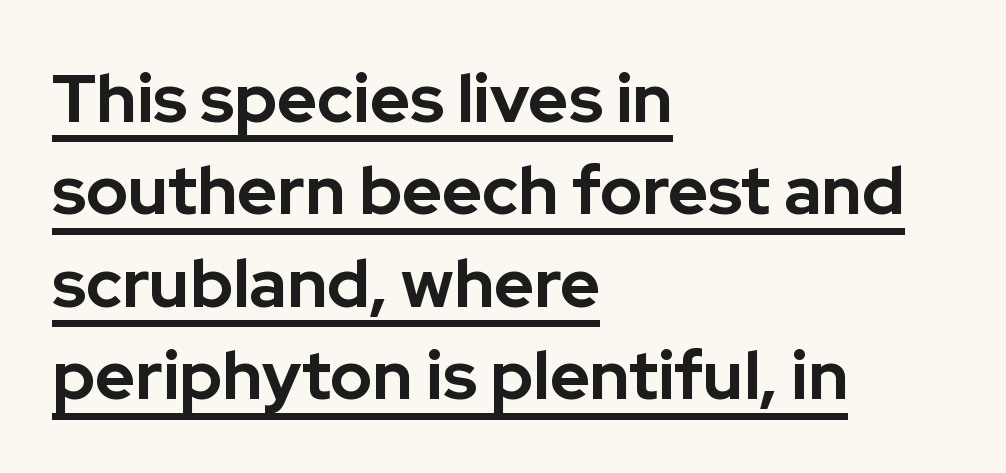
{"serif": "no", "italic": "no", "bold": "yes", "weight": "bold", "width": "normal", "stroke_contrast": "low", "x_height": "medium", "monospaced": "no", "underline": "yes", "align": "left", "line_spacing": "normal", "line_spacing_ratio": 1.36, "letter_spacing": "normal", "letter_spacing_em": 0.0, "glyph_px": 68}
